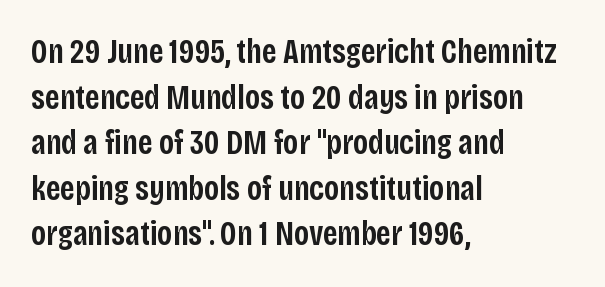
Q: Is the text bold? A: Semi-bold.
Q: Is the text italic (slanted)? A: No, it is upright.
Q: Is the typeface a serif or a sans-serif typeface? A: Sans-serif.
Q: Is the text underlined? A: No.
Q: How is the paragraph aligned? A: Left-aligned.
Q: Is the spacing between letters normal or unusually wide? A: Normal.
Q: Is the spacing between lines tight, normal or loose? A: Normal.
Q: Width (condensed, normal, or wide)? A: Condensed.
Q: Stroke contrast? A: Low.
Q: x-height? A: Large.
Q: Monospaced? A: No.
